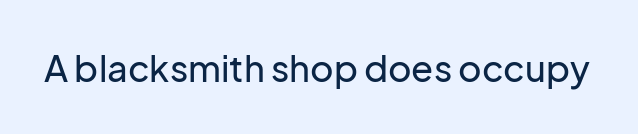
The image shows 36 px sans-serif type, upright; set normal letter spacing, not underlined; low stroke contrast and a medium x-height.
